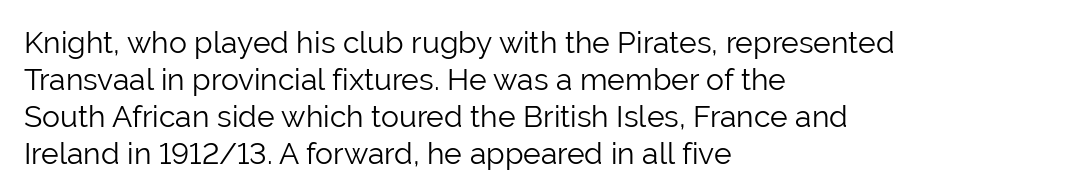
The image shows 30 px light sans-serif type, upright; set left-aligned, line spacing 1.23x, normal letter spacing, not underlined; low stroke contrast and a medium x-height.
